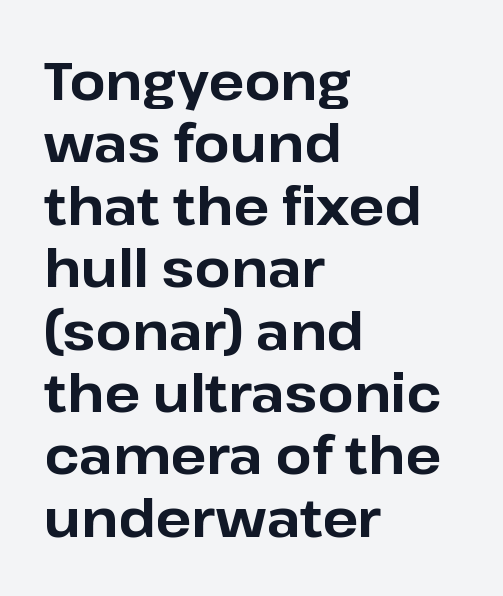
The image shows 52 px bold sans-serif type, upright; set left-aligned, line spacing 1.2x, normal letter spacing, not underlined; low stroke contrast and a medium x-height.
